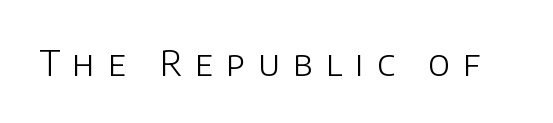
This rendering features lettering with no underline. This sample uses expanded letter spacing, leaving extra air between glyphs. Check where the strokes stop: nothing finishes them off — pure sans. Looks like regular typesetting: each glyph gets only the width it needs. A light-to-regular cut is what we see here.
